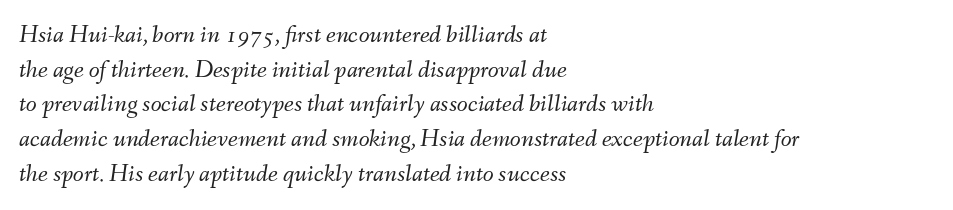
{"italic": "yes", "lean": "right", "slant_degrees": 9, "bold": "no", "underline": "no", "align": "left", "line_spacing": "normal", "line_spacing_ratio": 1.39, "letter_spacing": "normal", "letter_spacing_em": 0.0, "glyph_px": 25}
